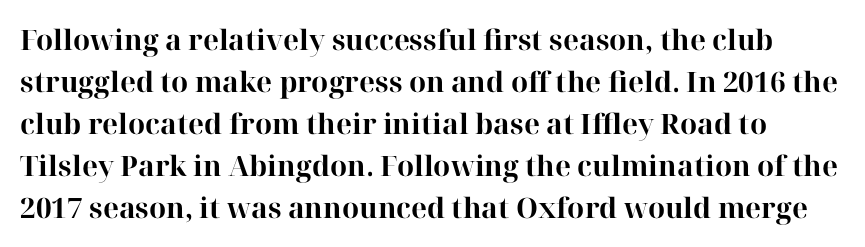
Q: Is the text bold? A: Yes.
Q: Is the text italic (slanted)? A: No, it is upright.
Q: Is the typeface a serif or a sans-serif typeface? A: Serif.
Q: Is the text underlined? A: No.
Q: Is the spacing between letters normal or unusually wide? A: Normal.
Q: Is the spacing between lines tight, normal or loose? A: Normal.
Q: Width (condensed, normal, or wide)? A: Normal.
Q: Stroke contrast? A: High.
Q: x-height? A: Medium.
Q: Monospaced? A: No.
